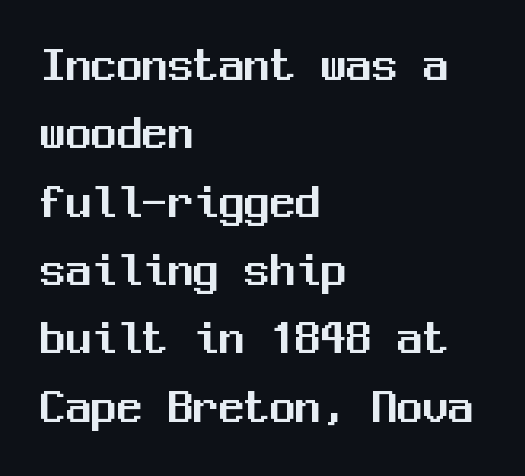
{"serif": "no", "italic": "no", "width": "normal", "stroke_contrast": "medium", "x_height": "medium", "monospaced": "yes", "underline": "no", "align": "left", "line_spacing": "normal", "line_spacing_ratio": 1.34, "letter_spacing": "normal", "letter_spacing_em": 0.0, "glyph_px": 51}
